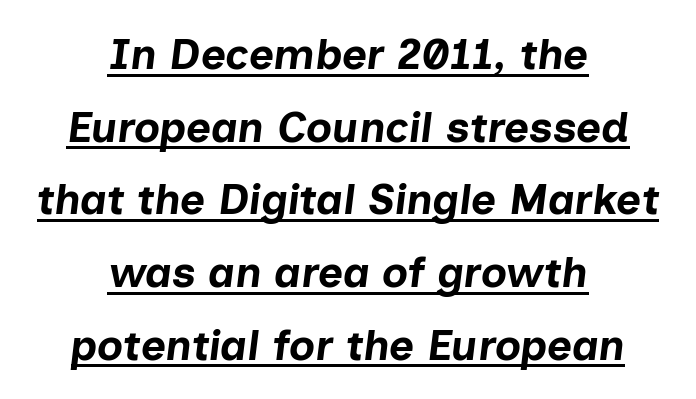
The image shows 43 px bold type, italic (leaning right); set centered, normal line spacing (1.69x), normal letter spacing, underlined; low stroke contrast and a medium x-height.
